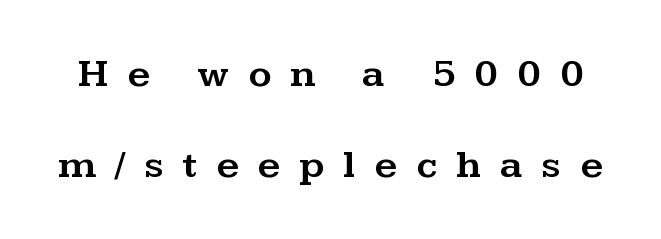
The image shows 40 px wide serif type, upright; set loose line spacing (2.27x), unusually wide letter spacing (+0.47 em), not underlined; medium stroke contrast and a medium x-height.
